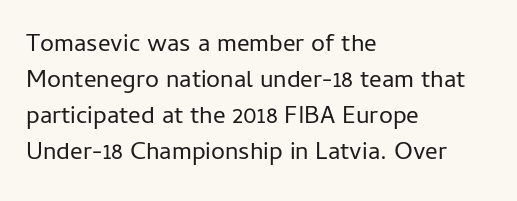
The image shows 25 px text type, upright; set left-aligned, normal line spacing (1.44x), normal letter spacing, not underlined.
